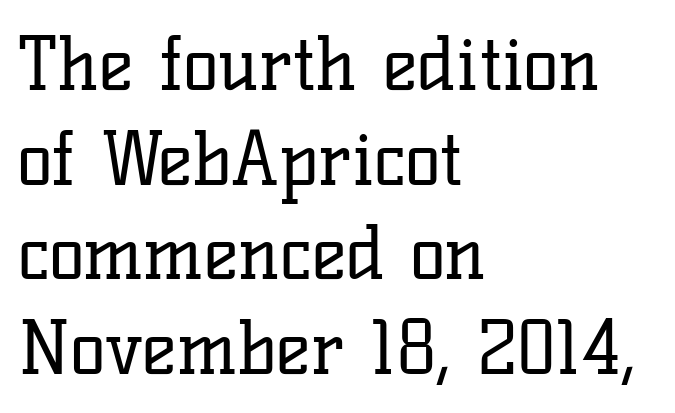
The image shows 74 px regular-weight serif type, upright; set left-aligned, normal line spacing (1.28x), normal letter spacing, not underlined; low stroke contrast and a medium x-height.
